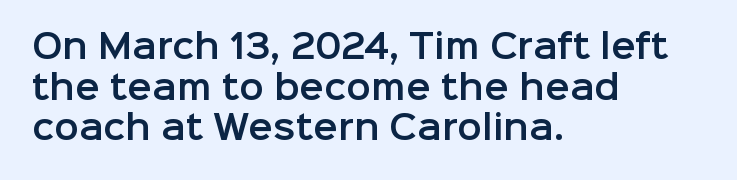
Q: Is the text italic (slanted)? A: No, it is upright.
Q: Is the typeface a serif or a sans-serif typeface? A: Sans-serif.
Q: Is the text underlined? A: No.
Q: How is the paragraph aligned? A: Left-aligned.
Q: Is the spacing between letters normal or unusually wide? A: Normal.
Q: Width (condensed, normal, or wide)? A: Normal.
Q: Stroke contrast? A: Low.
Q: x-height? A: Medium.
Q: Monospaced? A: No.
